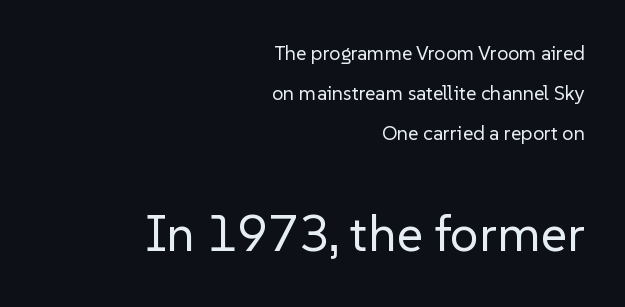
Type size steps up from the first block to the second. Quick note: interline space is abundant. Check where the strokes stop: nothing finishes them off — pure sans. Weight: not bold — regular or lighter.
